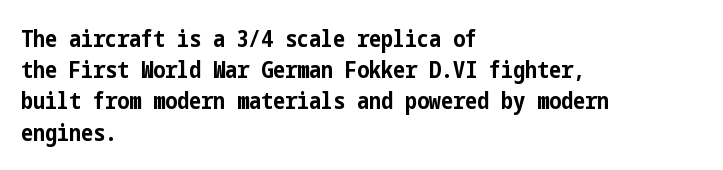
Q: Is the text bold? A: Yes.
Q: Is the text italic (slanted)? A: No, it is upright.
Q: Is the text underlined? A: No.
Q: How is the paragraph aligned? A: Left-aligned.
Q: Is the spacing between letters normal or unusually wide? A: Normal.
Q: Is the spacing between lines tight, normal or loose? A: Normal.
